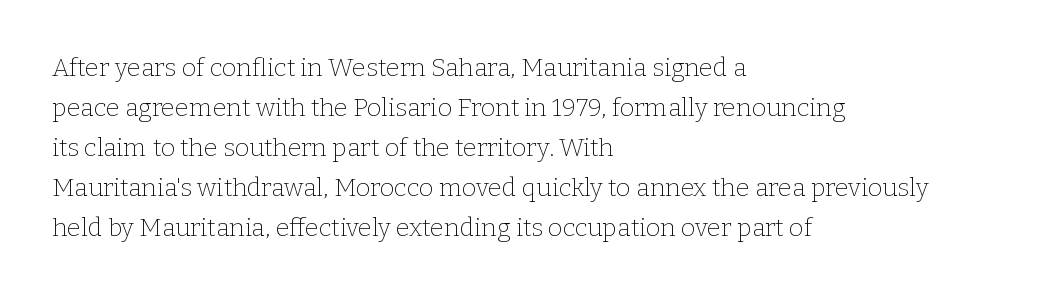
{"italic": "no", "bold": "no", "underline": "no", "align": "left", "line_spacing": "normal", "line_spacing_ratio": 1.6, "letter_spacing": "normal", "letter_spacing_em": 0.0, "glyph_px": 25}
